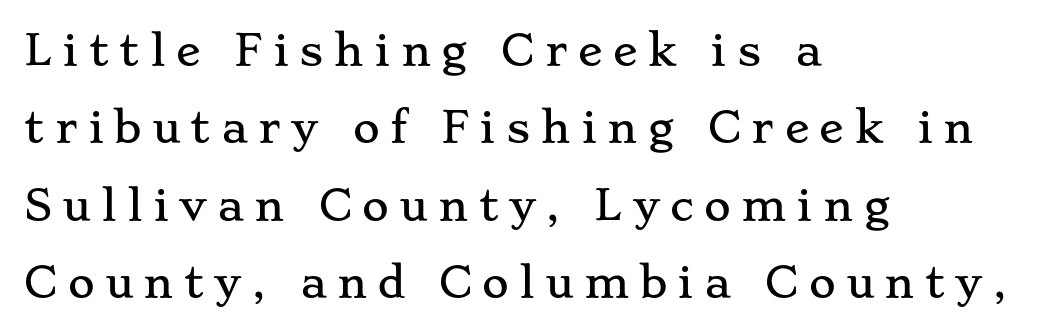
The lines in this sample share a left origin and differ only in where they stop. Spacing verdict: proportional, widths tailored to each character. Classification — serif. A roman cut, with each character standing at attention. Substantial extra tracking has been applied to these lines. The zone under the glyphs is completely vacant.
